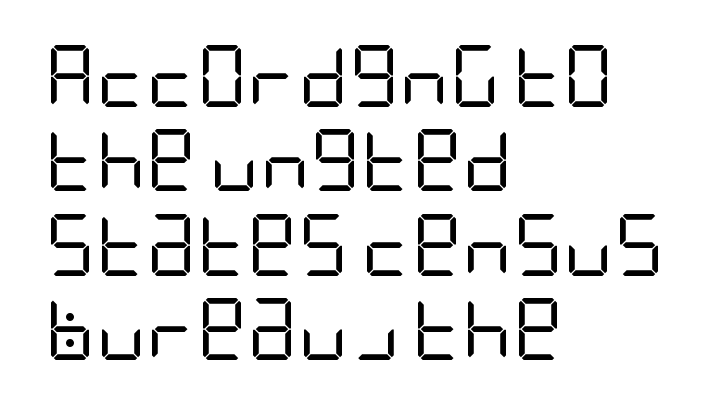
Q: Is the text bold? A: No.
Q: Is the text italic (slanted)? A: No, it is upright.
Q: Is the typeface a serif or a sans-serif typeface? A: Sans-serif.
Q: Is the text underlined? A: No.
Q: How is the paragraph aligned? A: Left-aligned.
Q: Is the spacing between letters normal or unusually wide? A: Normal.
Q: Is the spacing between lines tight, normal or loose? A: Normal.
Q: Width (condensed, normal, or wide)? A: Condensed.
Q: Stroke contrast? A: Low.
Q: x-height? A: Large.
